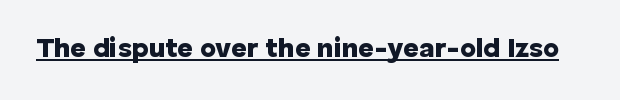
{"italic": "no", "bold": "yes", "underline": "yes", "letter_spacing": "normal", "letter_spacing_em": 0.0, "glyph_px": 27}
